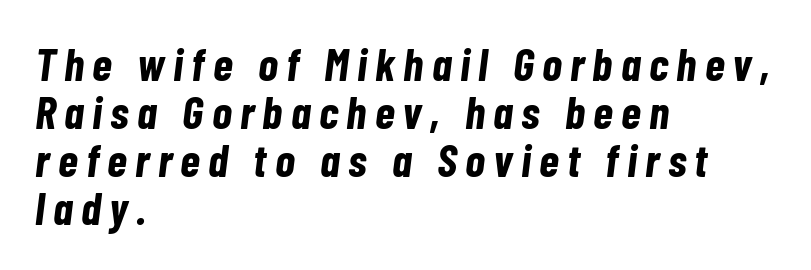
{"italic": "yes", "lean": "right", "slant_degrees": 7, "bold": "yes", "weight": "bold", "width": "condensed", "stroke_contrast": "low", "x_height": "medium", "monospaced": "no", "underline": "no", "align": "left", "line_spacing": "tight", "line_spacing_ratio": 1.04, "glyph_px": 46}
